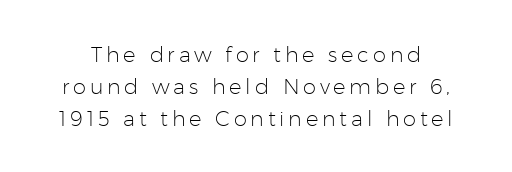
{"italic": "no", "bold": "no", "underline": "no", "line_spacing": "normal", "line_spacing_ratio": 1.52, "glyph_px": 21}
